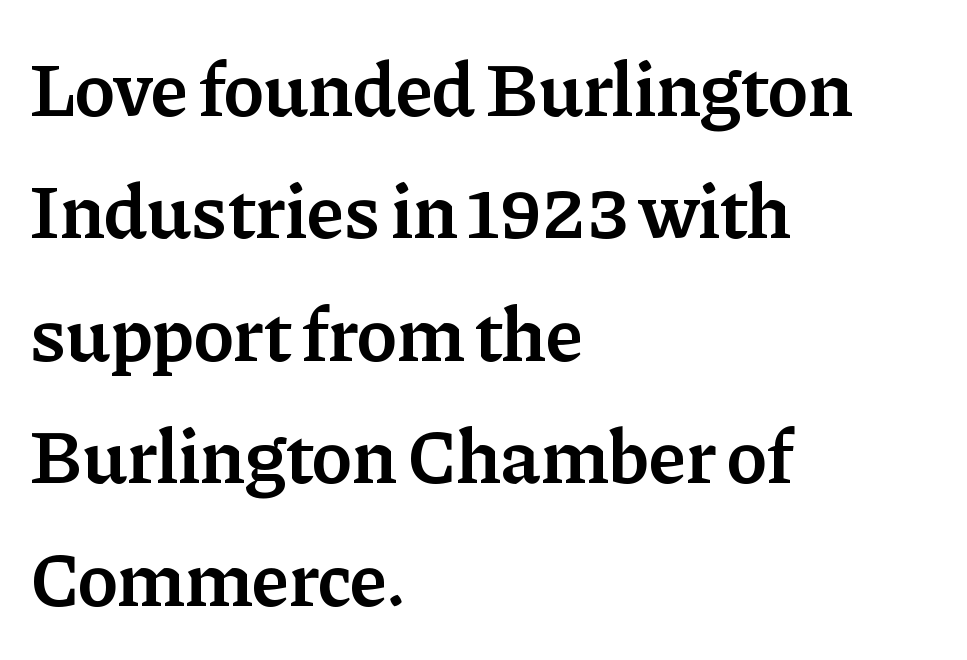
I'd describe the lettering as semibold — firm but not a full bold. Observe the ordinary spacing: letters are neighbours, not strangers. Leading matches the norm, producing a regular column. The specimen omits any rule beneath the text block's lines. This rendering uses left alignment, leaving the right contour irregular.
